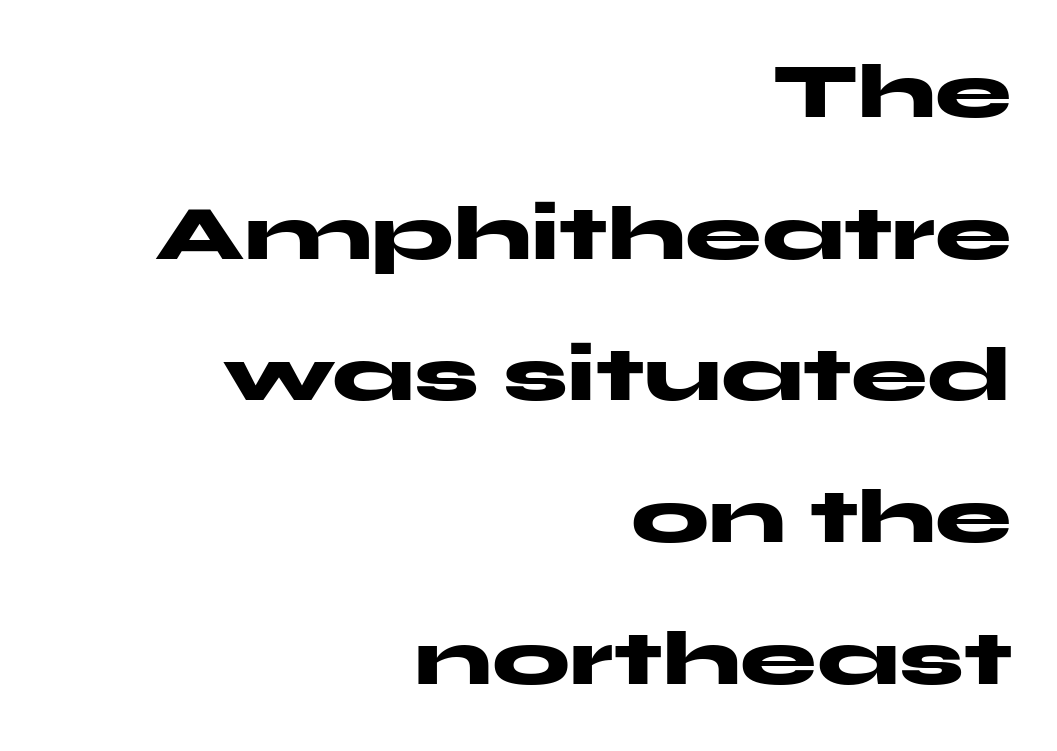
{"serif": "no", "italic": "no", "bold": "yes", "weight": "heavy", "width": "wide", "stroke_contrast": "medium", "x_height": "medium", "monospaced": "no", "underline": "no", "align": "right", "line_spacing_ratio": 1.84, "letter_spacing": "normal", "letter_spacing_em": 0.0, "glyph_px": 77}
